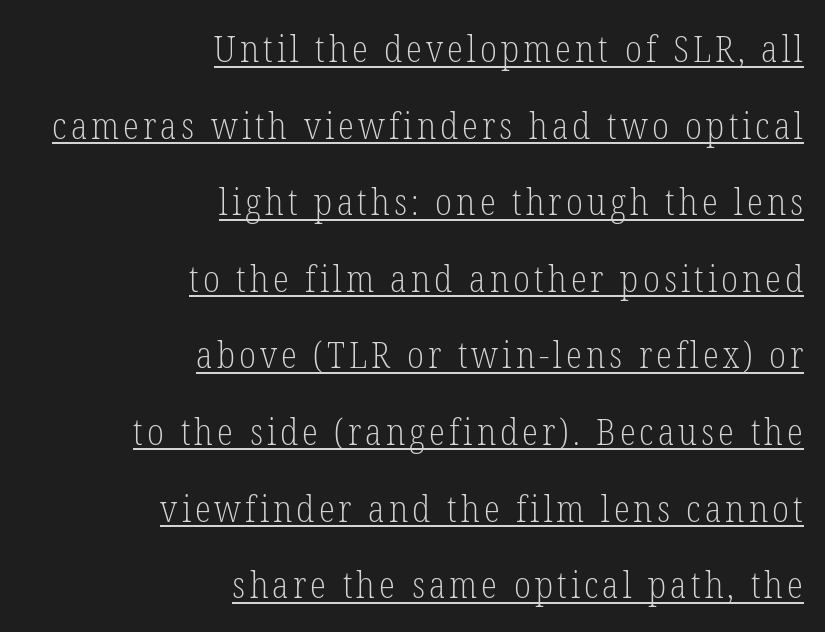
The image shows 37 px light, condensed serif type, upright; set right-aligned, loose line spacing (2.07x), underlined; low stroke contrast and a medium x-height.
